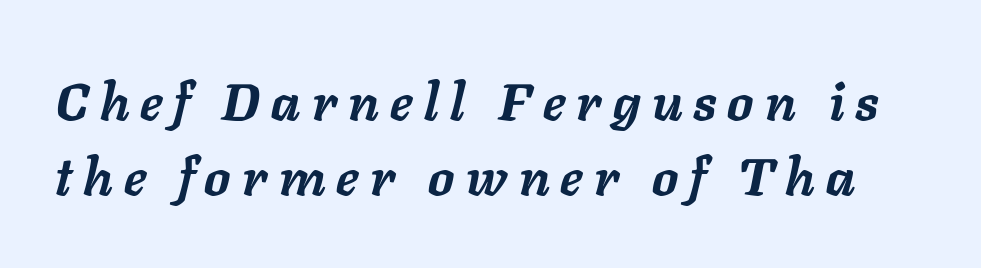
Q: Is the text bold? A: Yes.
Q: Is the text italic (slanted)? A: Yes, it leans right by about 11 degrees.
Q: Is the text underlined? A: No.
Q: Is the spacing between letters normal or unusually wide? A: Unusually wide.
Q: Is the spacing between lines tight, normal or loose? A: Normal.
Q: Width (condensed, normal, or wide)? A: Normal.
Q: Stroke contrast? A: Low.
Q: x-height? A: Medium.
Q: Monospaced? A: No.
